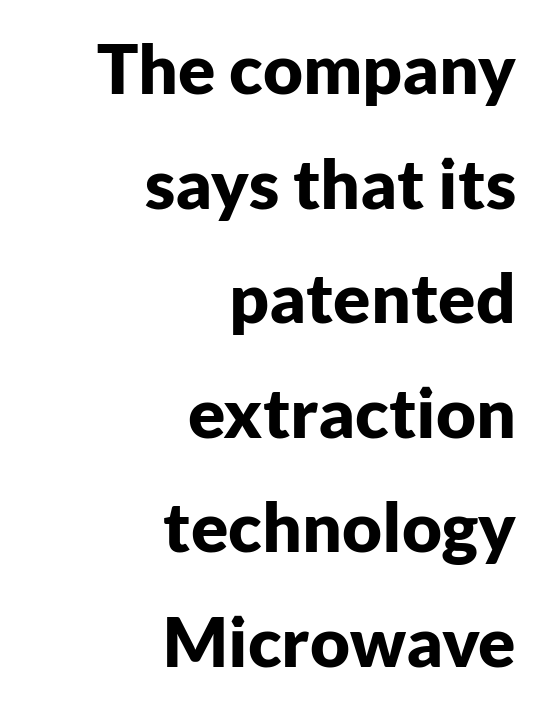
The face used here is proportionally spaced, like ordinary book or web type. The passage shown has conventional tracking throughout. Regarding serifs, this sample does without them. The passage is arranged like a letterhead date or caption credit — flush right. Thick stems and heavy bowls — unmistakably bold. Style check: upright.
